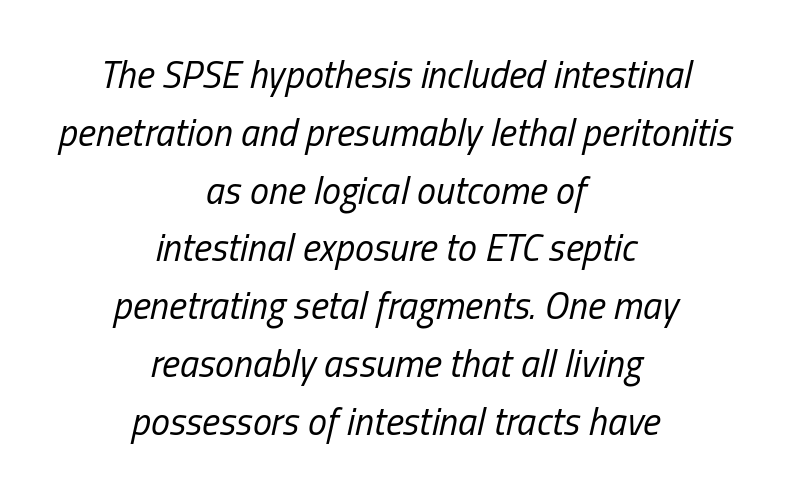
Character widths vary here, with narrow letters taking less room than wide ones. A normal amount of white space separates one row of letters from the next. Counters stay open thanks to moderate or lighter strokes. The letterforms sit shoulder to shoulder at normal distance. When letters slant like this, we call the style italic.
